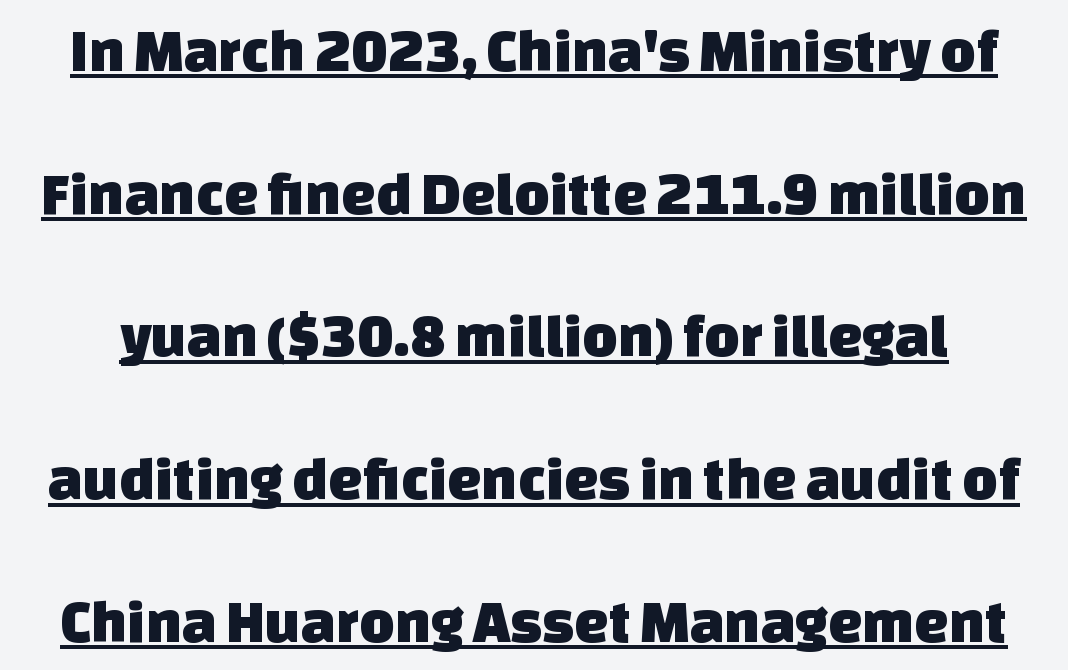
{"serif": "no", "width": "normal", "stroke_contrast": "low", "x_height": "large", "monospaced": "no", "underline": "yes", "line_spacing": "loose", "line_spacing_ratio": 2.34, "letter_spacing": "normal", "letter_spacing_em": 0.0, "glyph_px": 61}
